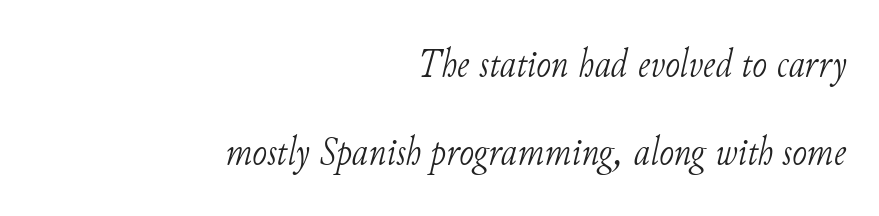
The image shows 40 px light serif type, italic (leaning right); set right-aligned, loose line spacing (2.19x), normal letter spacing, not underlined; low stroke contrast and a small x-height.
